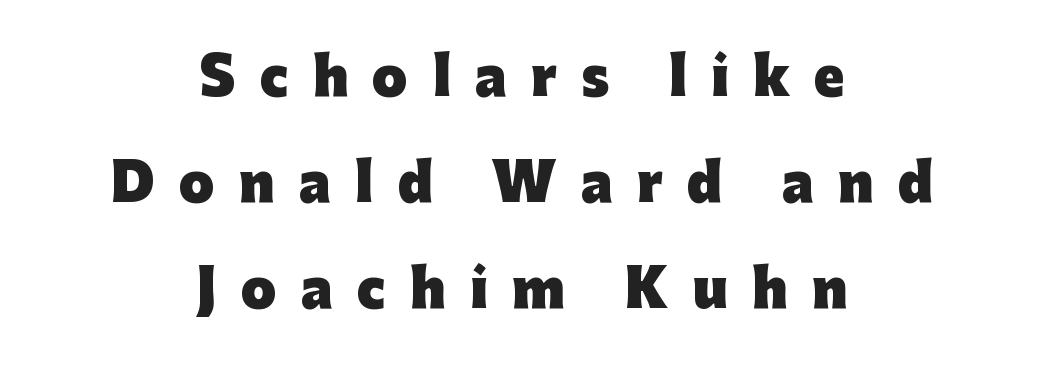
Q: Is the text bold? A: Yes.
Q: Is the text italic (slanted)? A: No, it is upright.
Q: Is the typeface a serif or a sans-serif typeface? A: Sans-serif.
Q: Is the text underlined? A: No.
Q: How is the paragraph aligned? A: Centered.
Q: Is the spacing between letters normal or unusually wide? A: Unusually wide.
Q: Is the spacing between lines tight, normal or loose? A: Loose.
Q: Width (condensed, normal, or wide)? A: Normal.
Q: Stroke contrast? A: Low.
Q: x-height? A: Medium.
Q: Monospaced? A: No.
